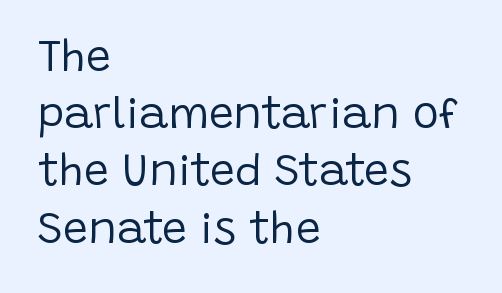
{"serif": "no", "italic": "no", "bold": "no", "weight": "regular", "width": "normal", "stroke_contrast": "low", "x_height": "large", "monospaced": "no", "underline": "no", "align": "left", "line_spacing": "normal", "line_spacing_ratio": 1.3, "letter_spacing": "normal", "letter_spacing_em": 0.0, "glyph_px": 44}
